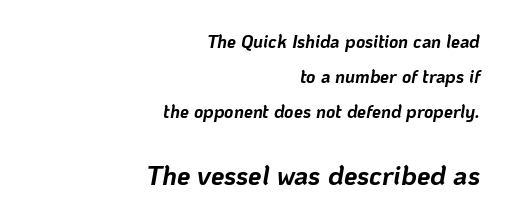
Q: Is the text bold? A: Yes.
Q: Is the text italic (slanted)? A: Yes, it leans right by about 10 degrees.
Q: Is the text underlined? A: No.
Q: How is the paragraph aligned? A: Right-aligned.
Q: Is the spacing between letters normal or unusually wide? A: Normal.
Q: Is the spacing between lines tight, normal or loose? A: Loose.
Q: Which block of text is set in a larger size, the first (top) or the second (bottom)? A: The second (bottom) one.
